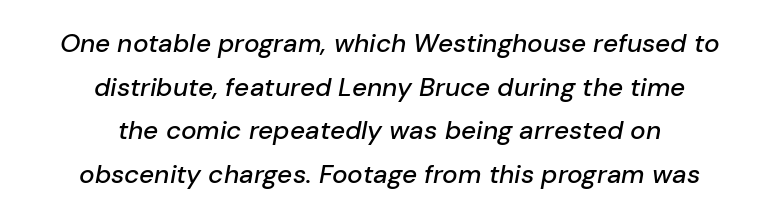
{"italic": "yes", "lean": "right", "slant_degrees": 10, "underline": "no", "align": "center", "line_spacing": "normal", "line_spacing_ratio": 1.68, "letter_spacing": "normal", "letter_spacing_em": 0.0, "glyph_px": 26}
